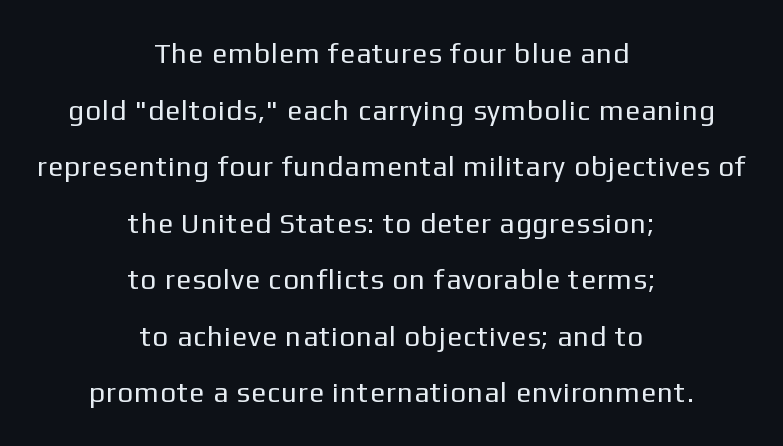
Italic: no, the glyphs are upright roman. Are there feet on the stems? There aren't — it's a sans. Leading: increased. Reading down the block, each line starts at a different indent, mirrored at its end. No chunkiness to these letters — they're not bold.
